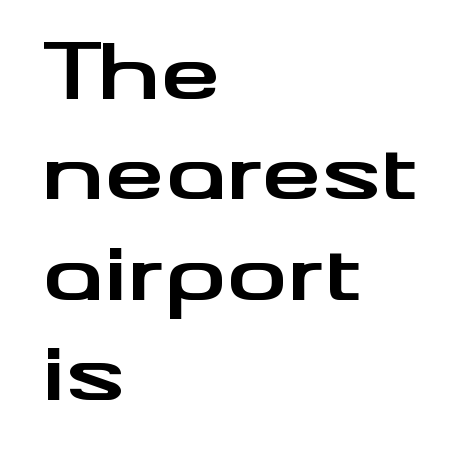
Q: Is the text bold? A: Yes.
Q: Is the text italic (slanted)? A: No, it is upright.
Q: Is the typeface a serif or a sans-serif typeface? A: Sans-serif.
Q: Is the text underlined? A: No.
Q: How is the paragraph aligned? A: Left-aligned.
Q: Is the spacing between letters normal or unusually wide? A: Normal.
Q: Is the spacing between lines tight, normal or loose? A: Normal.
Q: Width (condensed, normal, or wide)? A: Wide.
Q: Stroke contrast? A: Medium.
Q: x-height? A: Small.
Q: Monospaced? A: No.
